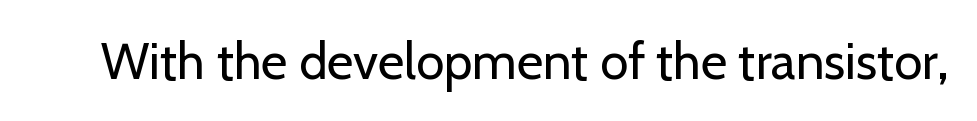
{"serif": "no", "italic": "no", "bold": "no", "weight": "regular", "width": "normal", "stroke_contrast": "low", "x_height": "medium", "monospaced": "no", "underline": "no", "letter_spacing": "normal", "letter_spacing_em": 0.0, "glyph_px": 51}
